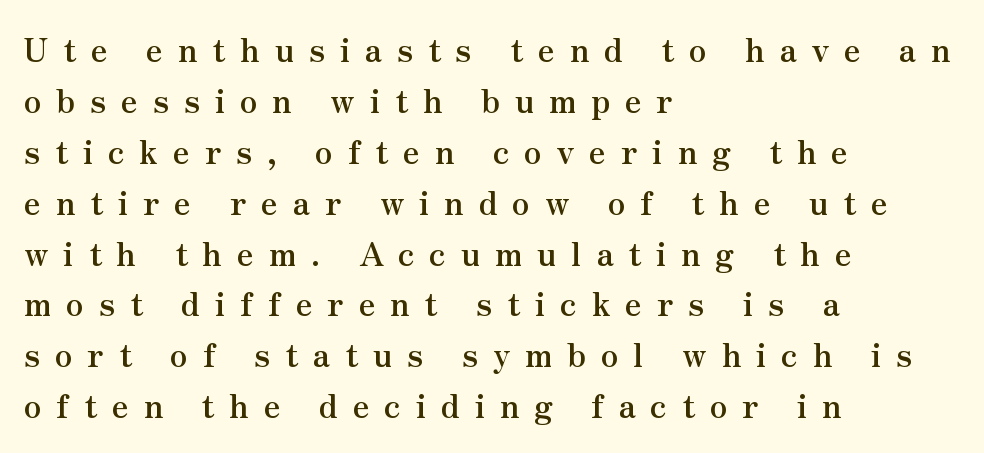
Q: Is the text bold? A: Yes.
Q: Is the text italic (slanted)? A: No, it is upright.
Q: Is the typeface a serif or a sans-serif typeface? A: Serif.
Q: Is the text underlined? A: No.
Q: How is the paragraph aligned? A: Left-aligned.
Q: Is the spacing between letters normal or unusually wide? A: Unusually wide.
Q: Is the spacing between lines tight, normal or loose? A: Normal.
Q: Width (condensed, normal, or wide)? A: Normal.
Q: Stroke contrast? A: Medium.
Q: x-height? A: Small.
Q: Monospaced? A: No.
